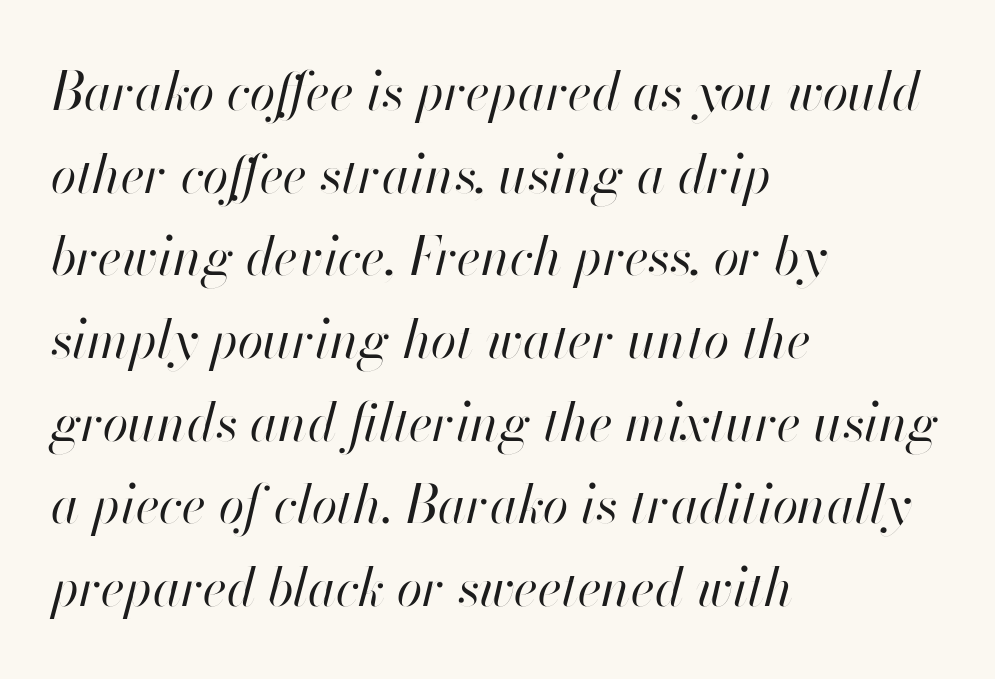
The image shows 52 px regular-weight type, italic (leaning right); set left-aligned, normal line spacing (1.59x), normal letter spacing, not underlined; high stroke contrast and a small x-height.
